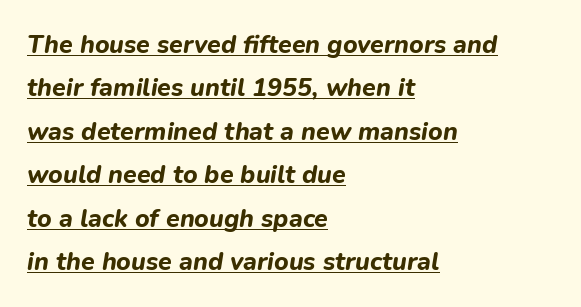
The image shows 25 px bold type, italic (leaning right); set left-aligned, line spacing 1.74x, normal letter spacing, underlined.
